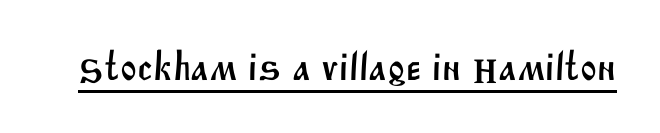
The image shows 40 px sans-serif type; set normal letter spacing, underlined; medium stroke contrast and a large x-height.
